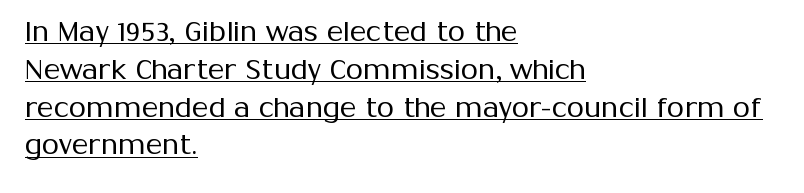
The image shows 28 px regular-weight sans-serif type, upright; set left-aligned, normal line spacing (1.35x), normal letter spacing, underlined; medium stroke contrast and a medium x-height.
